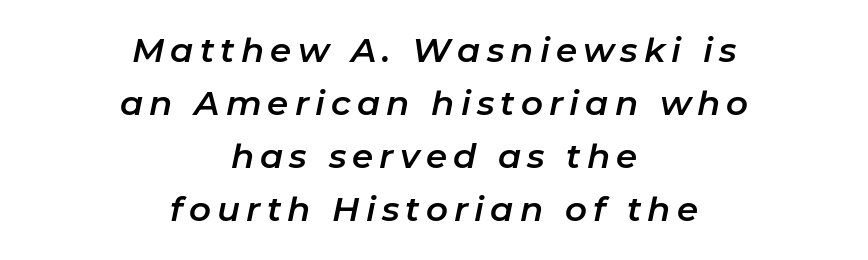
The baseline area is clear. The whole block is typeset with a tilt. The letters advance in unequal steps, a hallmark of proportional type. Every row of glyphs is offset so its center matches the block's center.
